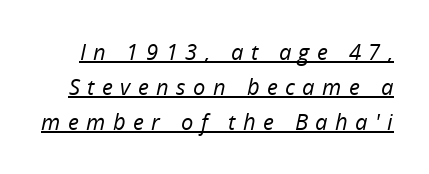
The leading is moderate, giving the passage an even texture. Rendered with sloped, italic letterforms. Honestly, the letter spacing is so wide it's the main thing you notice. Weight: in the light-to-regular range. Every word sits above its own underline.
